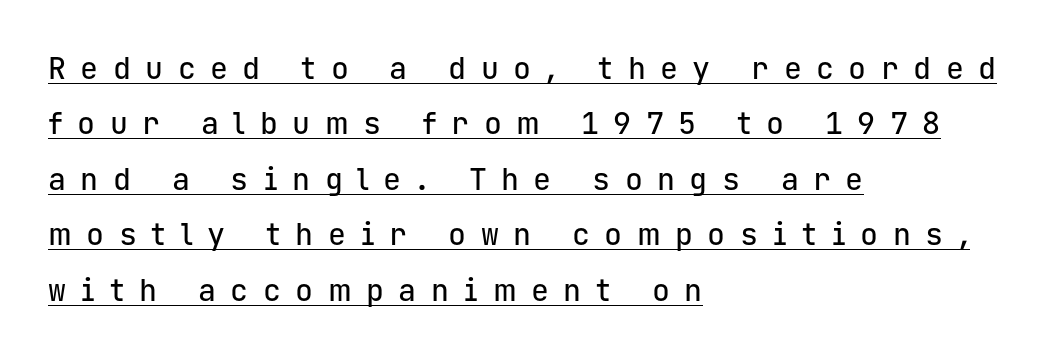
The image shows 30 px sans-serif type, upright, monospaced; set left-aligned, line spacing 1.85x, unusually wide letter spacing (+0.48 em), underlined; low stroke contrast and a medium x-height.
